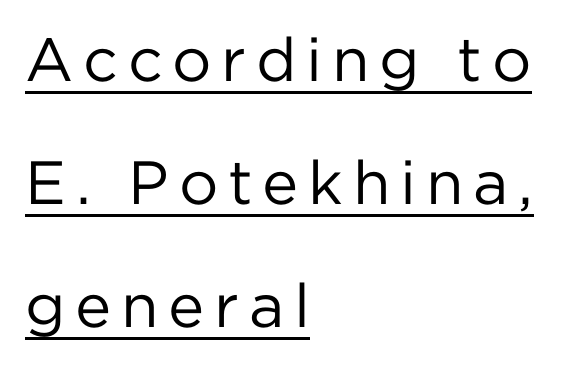
The image shows 61 px regular-weight sans-serif type, upright; set left-aligned, loose line spacing (2.02x), underlined; low stroke contrast and a medium x-height.
